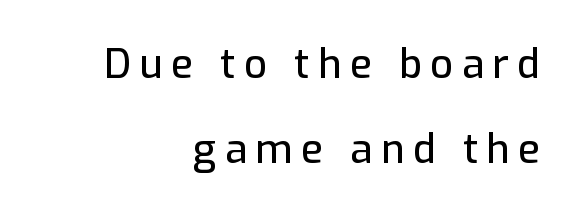
The image shows 40 px sans-serif type, upright; set right-aligned, loose line spacing (2.13x), unusually wide letter spacing (+0.21 em), not underlined; low stroke contrast and a medium x-height.
